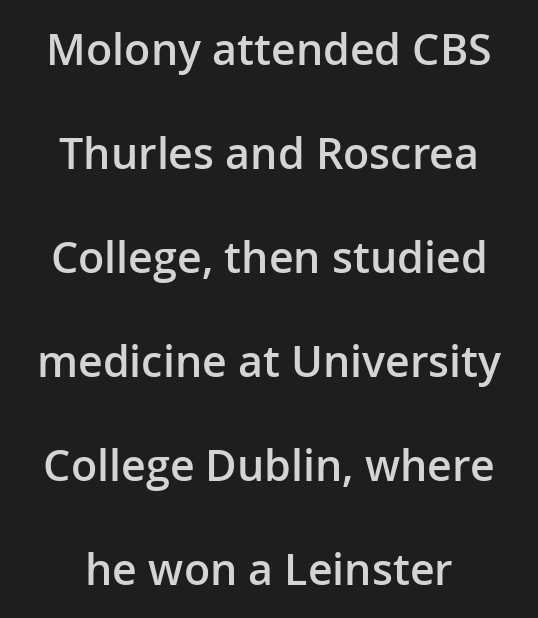
Varying glyph widths throughout — classic text-font behaviour. Quick note: interline space is abundant. A semibold gives these letters moderate extra thickness, short of bold. Honestly, the letter spacing is just normal — you wouldn't notice it.
